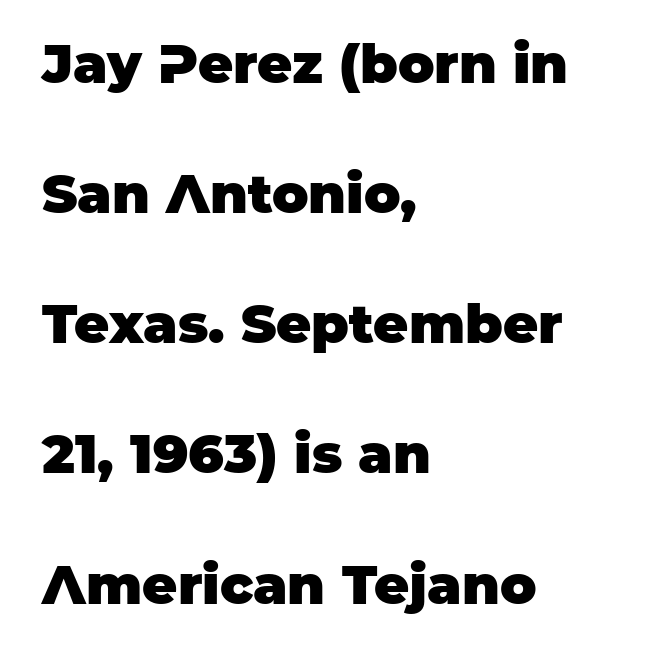
The image shows 54 px heavy sans-serif type, upright; set left-aligned, loose line spacing (2.41x), normal letter spacing, not underlined; low stroke contrast and a large x-height.
